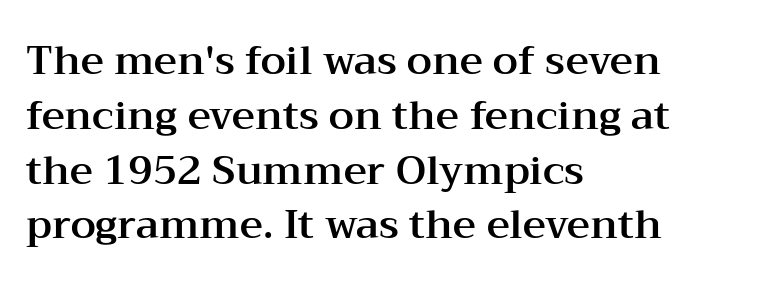
Letterform terminals end in serifs throughout the passage. Italic? Not at all — the glyphs are vertical. These lines stack with their left ends in a neat column. The gap between lines stays unmarked. Here the designer chose a conventional face with non-uniform glyph widths. In terms of leading, this rendering sits right in the middle.
